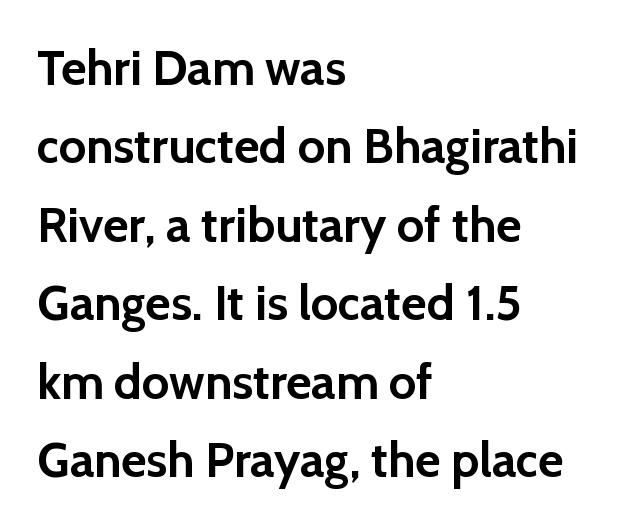
The image shows 49 px semibold sans-serif type, upright; set left-aligned, normal line spacing (1.6x), normal letter spacing, not underlined; a medium x-height.
